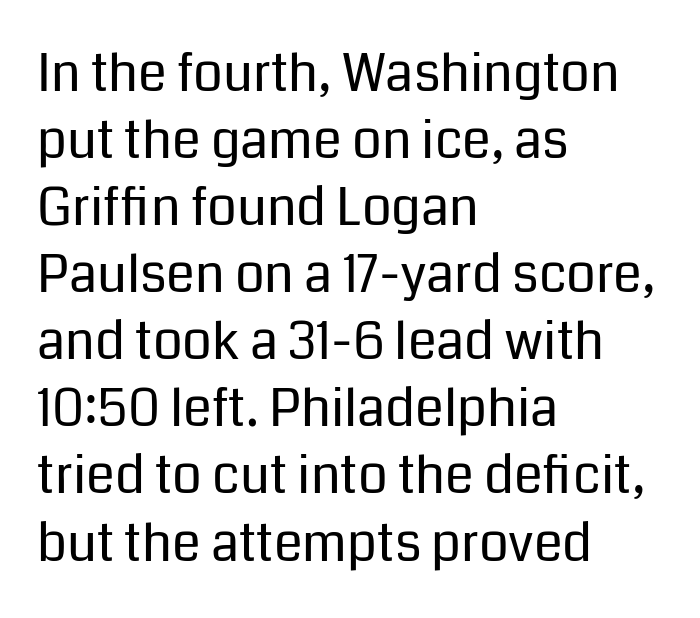
Quick note: not italic, upright. Stem width sits at or under what a default text font uses. Typographically, this falls in the sans-serif category. This rendering features lettering with no underline. What's the leading like? Ordinary, nothing unusual. Each letter keeps its own natural width here, so spacing adapts to shape.
